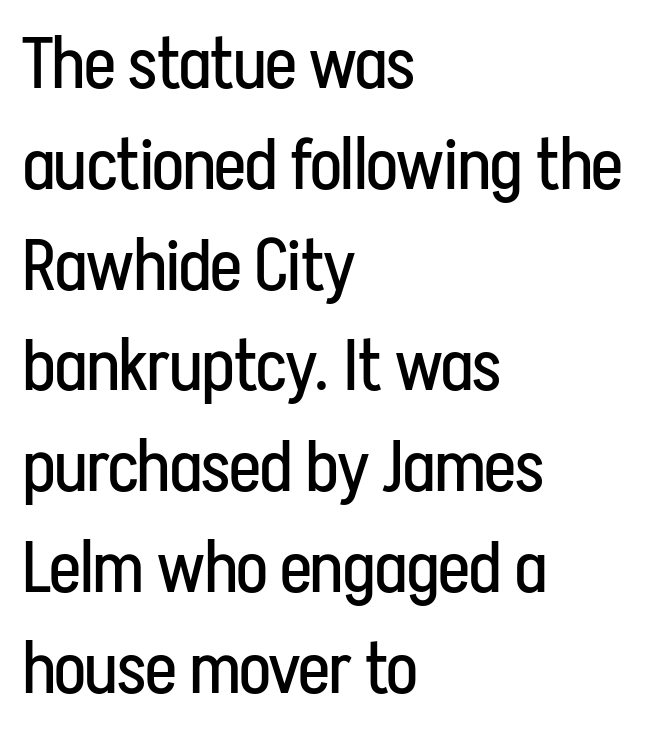
Q: Is the text bold? A: No.
Q: Is the text italic (slanted)? A: No, it is upright.
Q: Is the typeface a serif or a sans-serif typeface? A: Sans-serif.
Q: Is the text underlined? A: No.
Q: How is the paragraph aligned? A: Left-aligned.
Q: Is the spacing between letters normal or unusually wide? A: Normal.
Q: Is the spacing between lines tight, normal or loose? A: Normal.
Q: Width (condensed, normal, or wide)? A: Condensed.
Q: Stroke contrast? A: Low.
Q: x-height? A: Medium.
Q: Monospaced? A: No.
